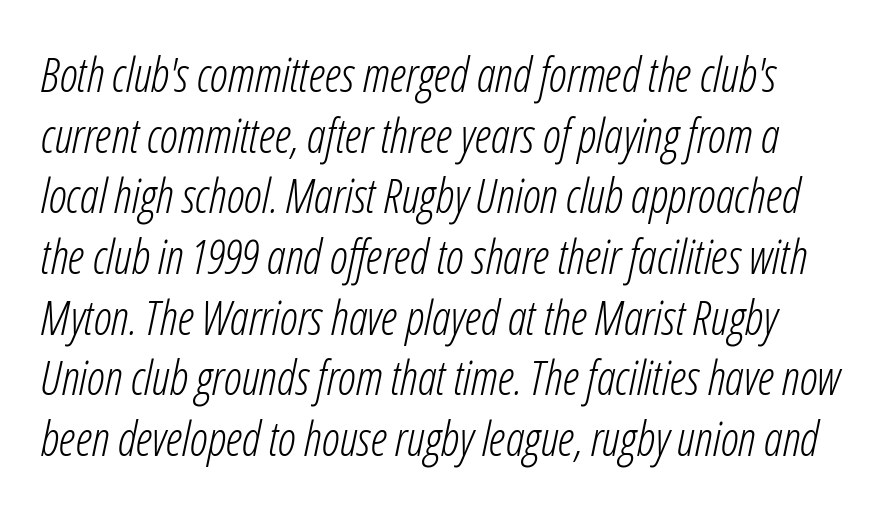
The image shows 47 px light, condensed type, italic (leaning right); set normal line spacing (1.29x), normal letter spacing, not underlined; low stroke contrast and a medium x-height.
